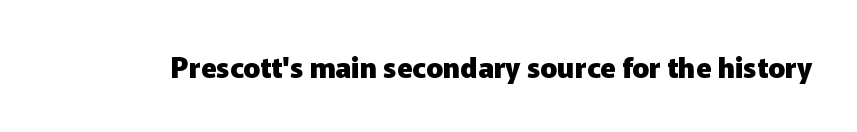
Is the type bold? Yes — the strokes are clearly thick and heavy. In terms of letterspacing, this is plain default setting. The space directly below the letters is spotless. Check where the strokes stop: nothing finishes them off — pure sans. Each letter keeps its own natural width here, so spacing adapts to shape.
